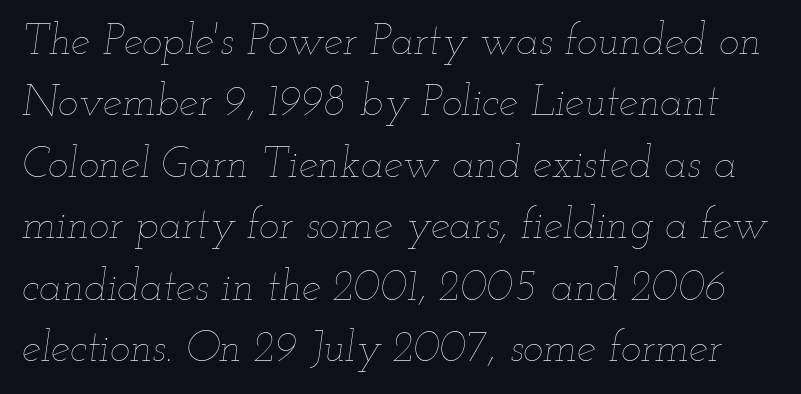
Q: Is the text bold? A: No.
Q: Is the text italic (slanted)? A: Yes, it leans right by about 12 degrees.
Q: Is the text underlined? A: No.
Q: Is the spacing between letters normal or unusually wide? A: Normal.
Q: Is the spacing between lines tight, normal or loose? A: Normal.
Q: Width (condensed, normal, or wide)? A: Wide.
Q: Stroke contrast? A: Low.
Q: x-height? A: Small.
Q: Monospaced? A: No.
